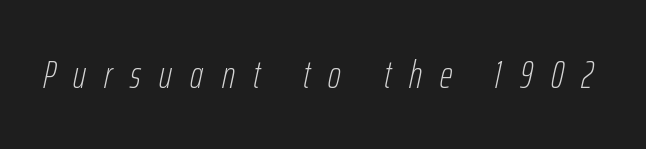
The image shows 39 px thin, condensed type, italic (leaning right); set unusually wide letter spacing (+0.47 em), not underlined; low stroke contrast and a medium x-height.
